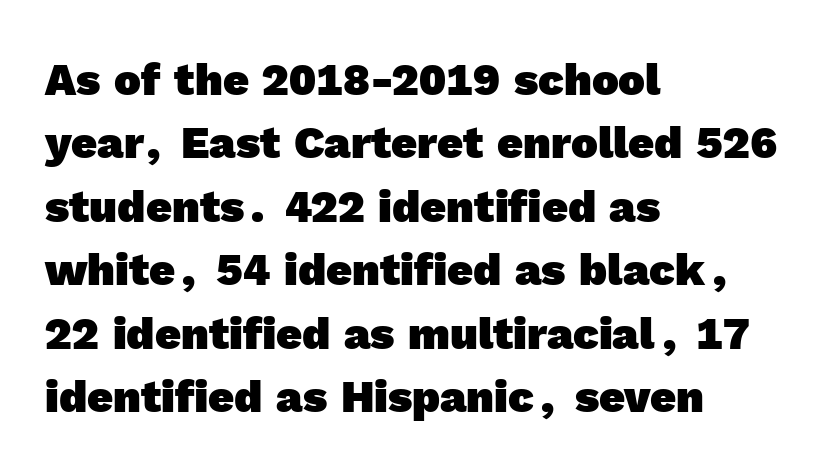
{"serif": "no", "bold": "yes", "weight": "heavy", "width": "normal", "x_height": "medium", "monospaced": "no", "underline": "no", "align": "left", "line_spacing": "normal", "line_spacing_ratio": 1.41, "letter_spacing": "normal", "letter_spacing_em": 0.0, "glyph_px": 45}
